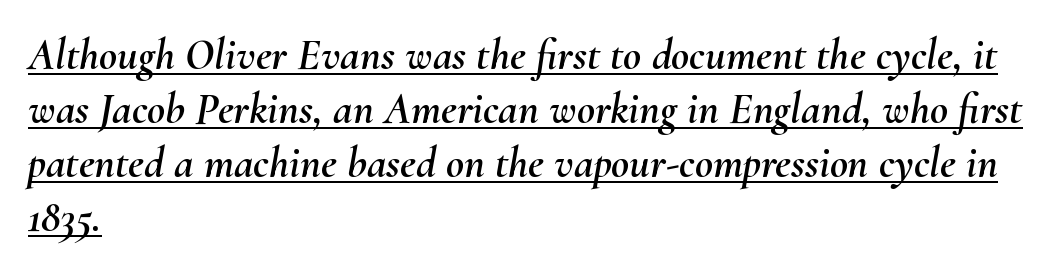
The face used here is rendered with its standard letterfit. This is oblique type, the kind used for emphasis or titles. The rendering uses the underline text-decoration. Every row of glyphs begins at an identical x-position on the left.
